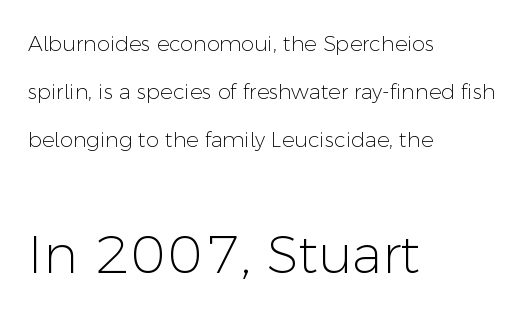
The image shows 53 px light sans-serif type, upright; set left-aligned, loose line spacing (2.29x), normal letter spacing, not underlined; the second (bottom) block is 2.52x larger; low stroke contrast and a medium x-height.
